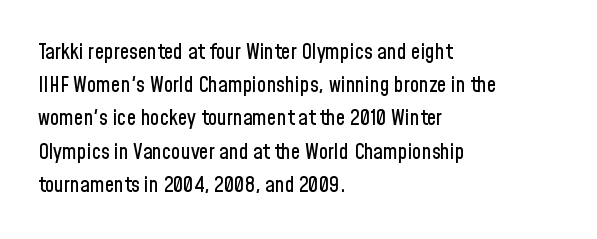
{"italic": "no", "underline": "no", "align": "left", "line_spacing": "normal", "line_spacing_ratio": 1.58, "letter_spacing": "normal", "letter_spacing_em": 0.0, "glyph_px": 21}
